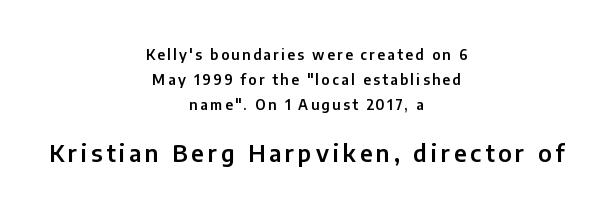
{"italic": "no", "underline": "no", "align": "center", "line_spacing_ratio": 1.78, "larger_block": "second", "size_ratio": 1.64, "glyph_px": 23}
